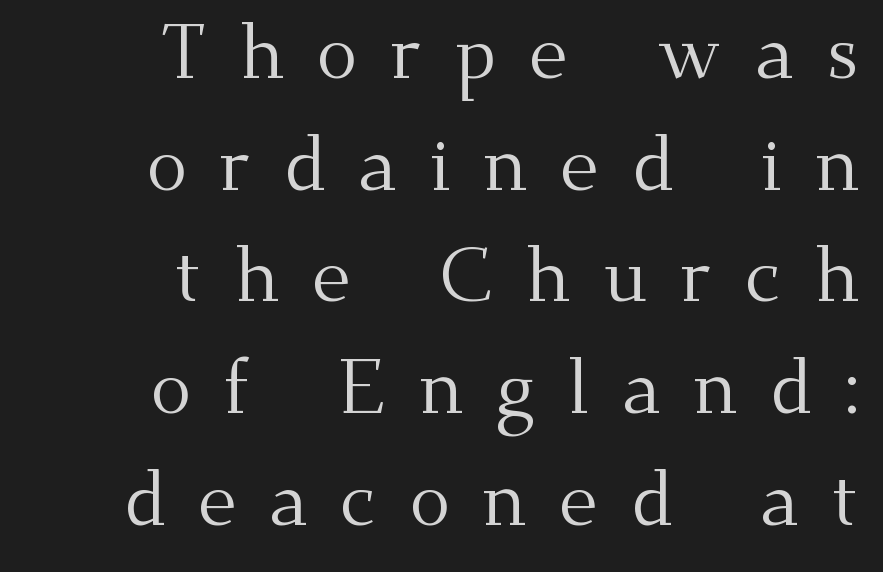
{"serif": "yes", "italic": "no", "bold": "no", "weight": "regular", "width": "normal", "stroke_contrast": "medium", "x_height": "small", "monospaced": "no", "underline": "no", "align": "right", "line_spacing": "normal", "line_spacing_ratio": 1.47, "letter_spacing": "wide", "letter_spacing_em": 0.43, "glyph_px": 76}
